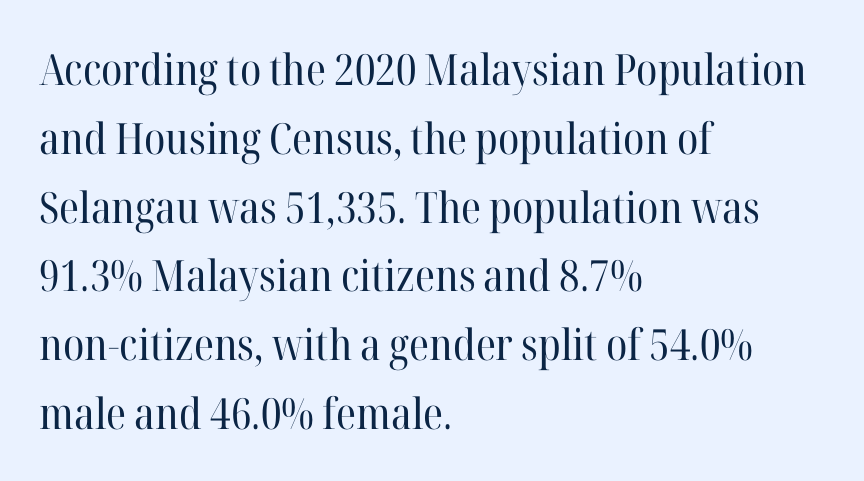
The image shows 43 px regular-weight serif type, upright; set left-aligned, normal line spacing (1.6x), normal letter spacing, not underlined; high stroke contrast and a medium x-height.
